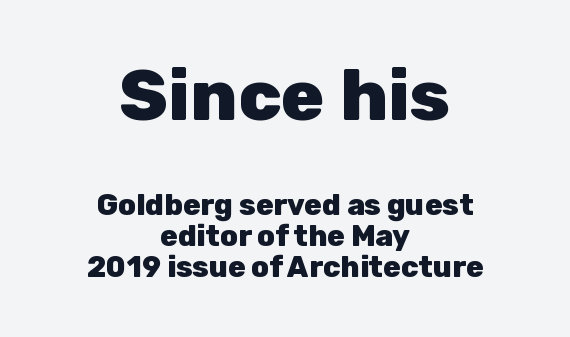
Both edges are ragged and mirror each other, which tells us the setting is centered. Decoration check: the copy has no underline. Block one is the big one; block two sits smaller underneath. Each letter's strokes conclude bluntly, with no projecting serifs.
